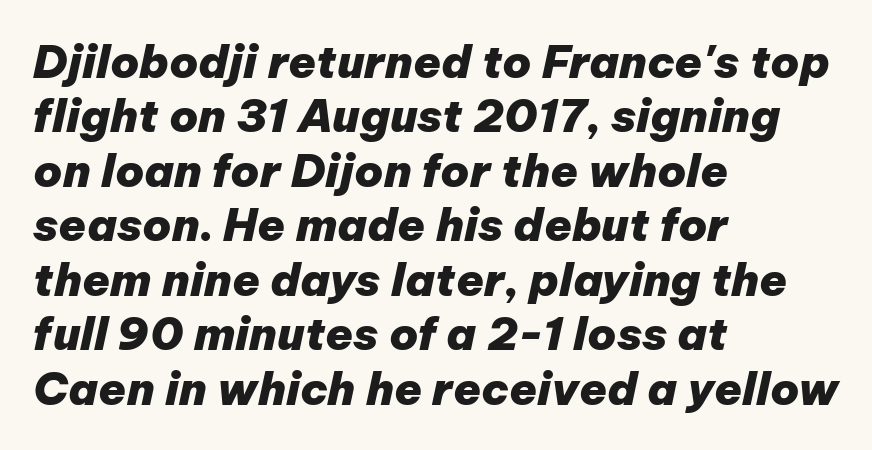
The image shows 45 px heavy type, italic (leaning right); set left-aligned, line spacing 1.21x, normal letter spacing, not underlined; low stroke contrast and a medium x-height.
